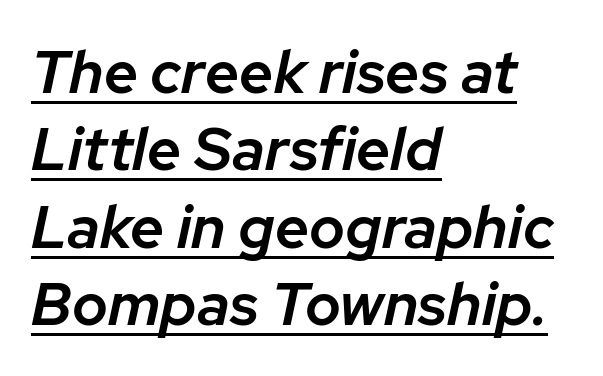
In terms of letterspacing, this is plain default setting. There's an unmistakable incline to the writing here. Baseline-to-baseline distance is the conventional proportion of letter height. Is the block centered? No — it sits flush against the left margin.
